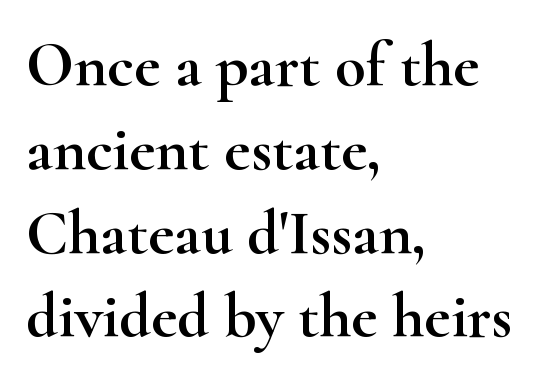
A typesetter would call this proportional, since set widths differ per character. Any mark beneath the type? The region is blank. Inter-character spacing is left at the font's built-in metrics. The designer went with a serif here, giving each stem small feet. Left-aligned paragraph, ragged on the right.
